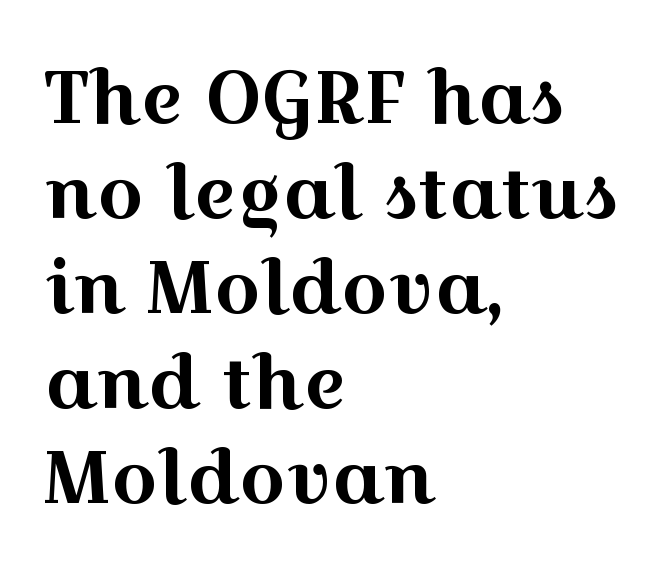
The image shows 73 px wide serif type, upright; set left-aligned, normal line spacing (1.3x), normal letter spacing, not underlined; a medium x-height.
